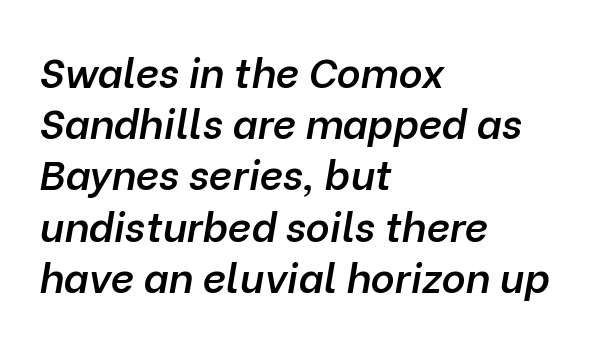
The image shows 41 px semibold type, italic (leaning right); set left-aligned, normal line spacing (1.25x), normal letter spacing, not underlined; low stroke contrast and a medium x-height.
